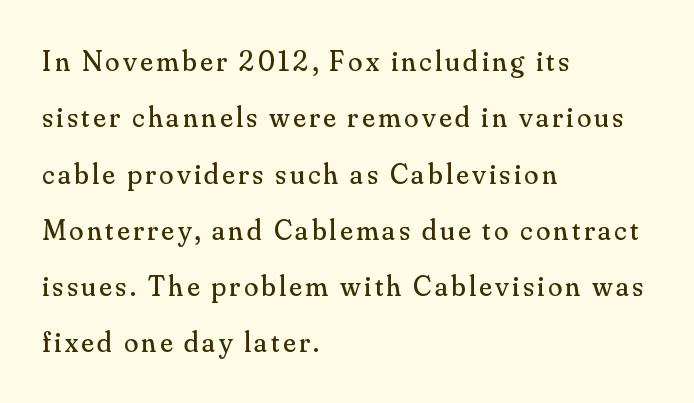
Q: Is the text bold? A: No.
Q: Is the text italic (slanted)? A: No, it is upright.
Q: Is the typeface a serif or a sans-serif typeface? A: Serif.
Q: Is the text underlined? A: No.
Q: How is the paragraph aligned? A: Left-aligned.
Q: Is the spacing between lines tight, normal or loose? A: Loose.
Q: Width (condensed, normal, or wide)? A: Normal.
Q: Stroke contrast? A: Medium.
Q: x-height? A: Small.
Q: Monospaced? A: No.
